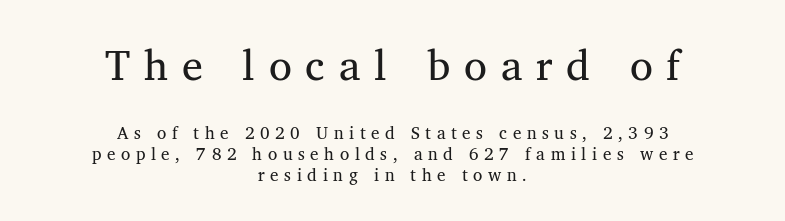
The image shows 42 px regular-weight serif type; set centered, line spacing 1.24x, unusually wide letter spacing (+0.33 em), not underlined; the first (top) block is 2.47x larger; medium stroke contrast and a medium x-height.
